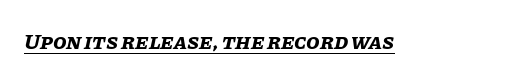
Q: Is the text bold? A: Yes.
Q: Is the text italic (slanted)? A: Yes, it leans right by about 11 degrees.
Q: Is the text underlined? A: Yes.
Q: Is the spacing between letters normal or unusually wide? A: Normal.
